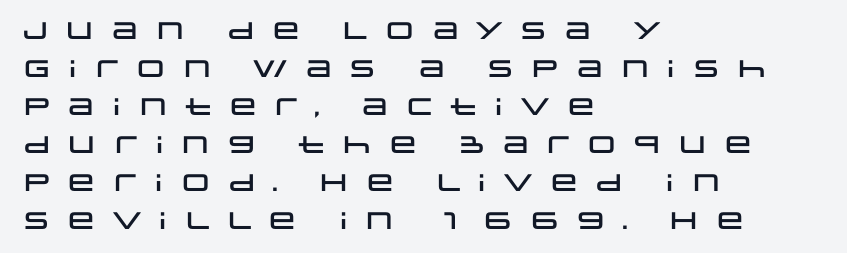
The image shows 24 px text type, upright; set left-aligned, normal line spacing (1.58x), unusually wide letter spacing (+0.4 em), not underlined.
